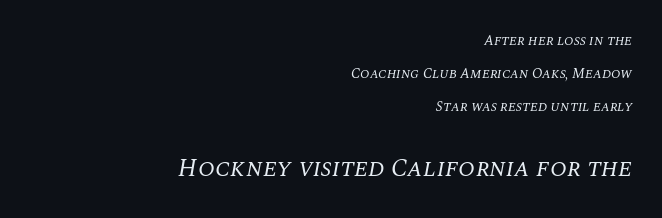
The image shows 25 px text type, italic (leaning right); set right-aligned, loose line spacing (2.35x), normal letter spacing, not underlined; the second (bottom) block is 1.79x larger.
